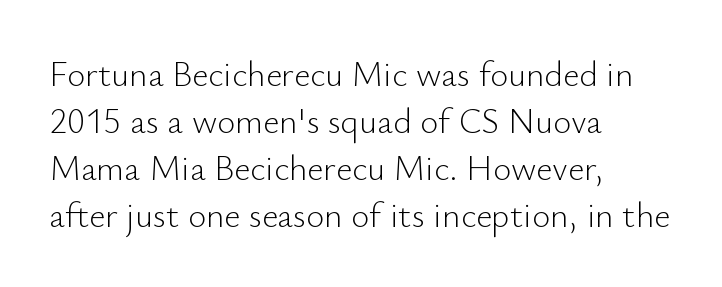
{"serif": "no", "italic": "no", "bold": "no", "weight": "light", "width": "normal", "stroke_contrast": "low", "x_height": "small", "monospaced": "no", "underline": "no", "align": "left", "line_spacing": "normal", "line_spacing_ratio": 1.34, "letter_spacing": "normal", "letter_spacing_em": 0.0, "glyph_px": 35}
